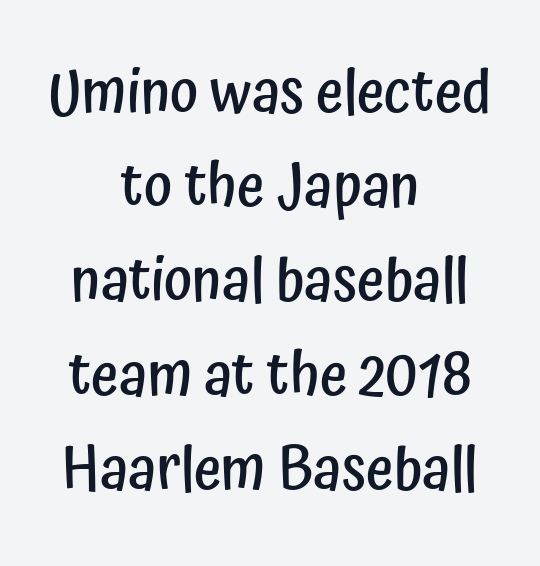
The image shows 60 px semibold, condensed sans-serif type, upright; set centered, normal line spacing (1.57x), normal letter spacing, not underlined; low stroke contrast and a medium x-height.
